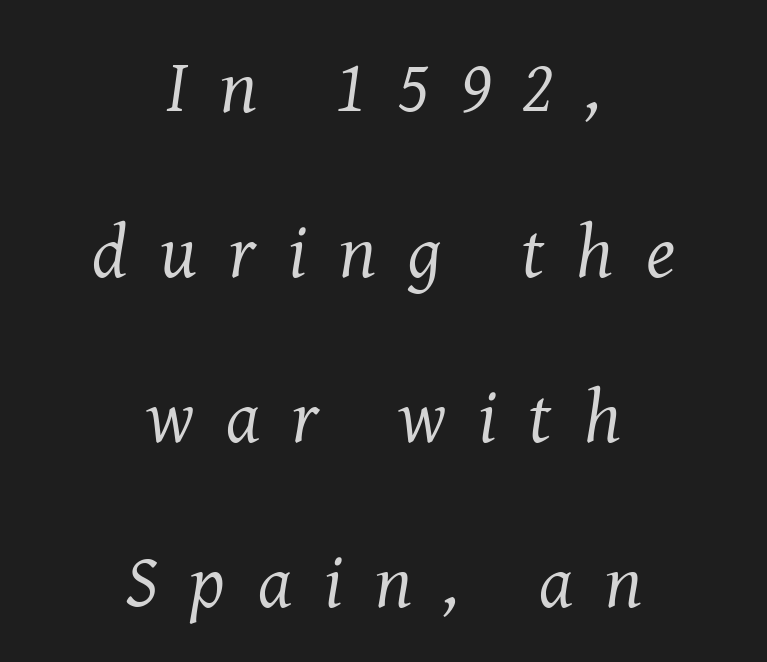
Q: Is the text bold? A: No.
Q: Is the text italic (slanted)? A: Yes, it leans right by about 8 degrees.
Q: Is the typeface a serif or a sans-serif typeface? A: Serif.
Q: Is the text underlined? A: No.
Q: How is the paragraph aligned? A: Centered.
Q: Is the spacing between letters normal or unusually wide? A: Unusually wide.
Q: Is the spacing between lines tight, normal or loose? A: Loose.
Q: Width (condensed, normal, or wide)? A: Normal.
Q: Stroke contrast? A: Medium.
Q: x-height? A: Medium.
Q: Monospaced? A: No.
